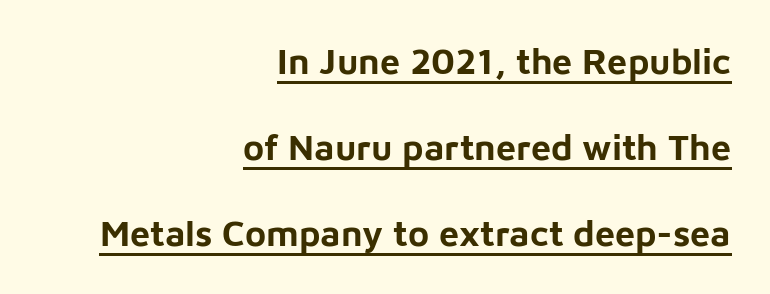
The image shows 36 px bold sans-serif type, upright; set right-aligned, loose line spacing (2.39x), normal letter spacing, underlined; low stroke contrast and a medium x-height.
